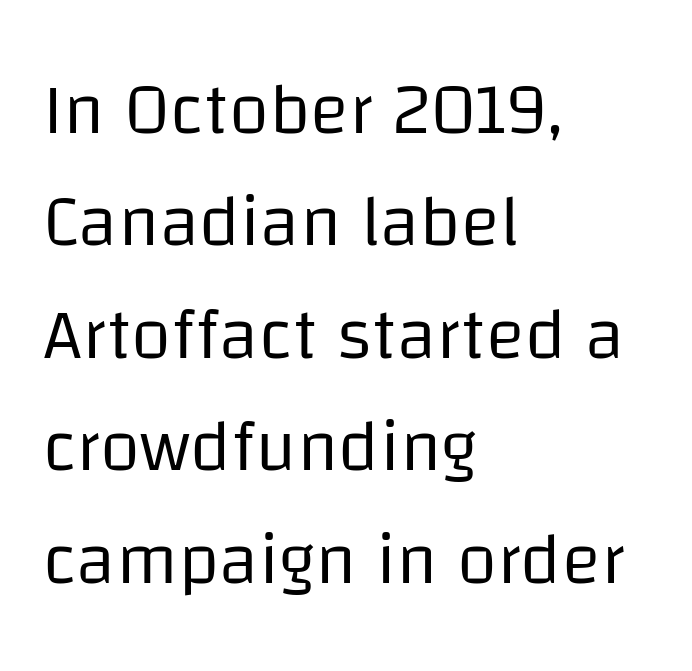
The image shows 73 px regular-weight sans-serif type, upright; set left-aligned, normal line spacing (1.54x), normal letter spacing, not underlined; low stroke contrast and a large x-height.
